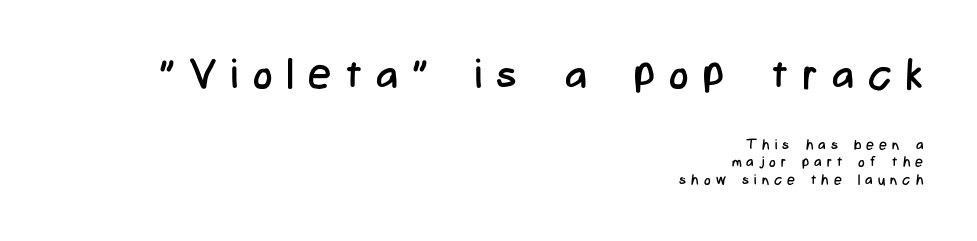
The image shows 41 px regular-weight, condensed sans-serif type, upright; set right-aligned, line spacing 1.23x, unusually wide letter spacing (+0.36 em), not underlined; the first (top) block is 2.93x larger; low stroke contrast and a medium x-height.
